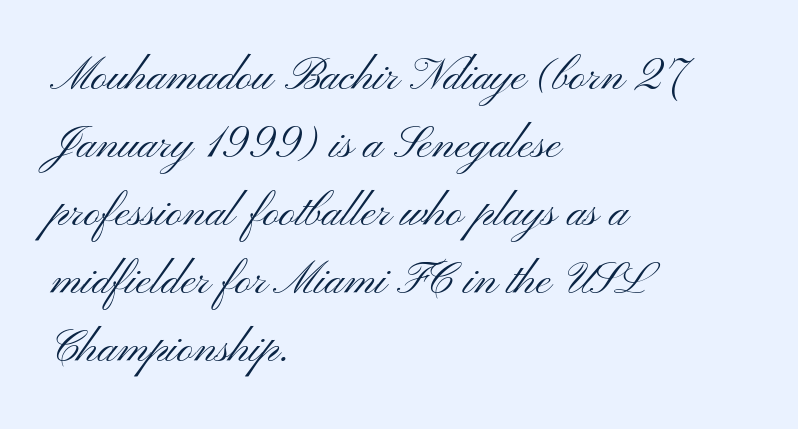
The image shows 45 px light, wide sans-serif type; set left-aligned, normal line spacing (1.51x), normal letter spacing, not underlined; medium stroke contrast and a small x-height.
